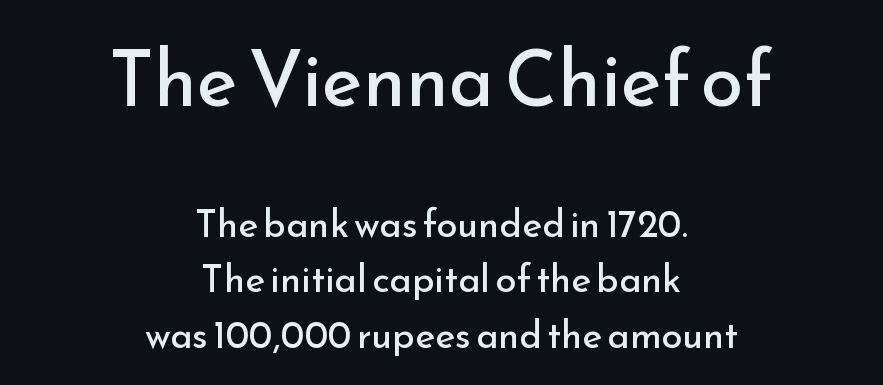
The image shows 77 px regular-weight sans-serif type, upright; set centered, normal line spacing (1.46x), normal letter spacing, not underlined; the first (top) block is 2.03x larger; low stroke contrast and a small x-height.
